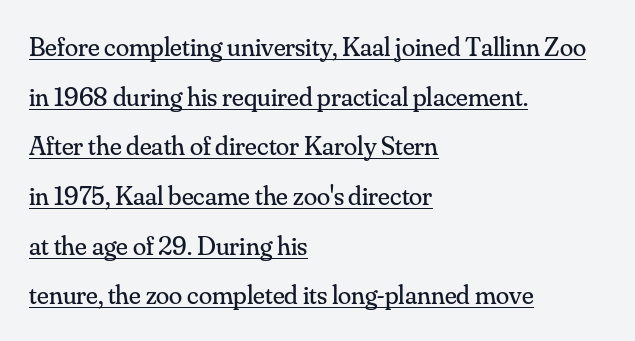
Q: Is the text bold? A: No.
Q: Is the text italic (slanted)? A: No, it is upright.
Q: Is the text underlined? A: Yes.
Q: How is the paragraph aligned? A: Left-aligned.
Q: Is the spacing between letters normal or unusually wide? A: Normal.
